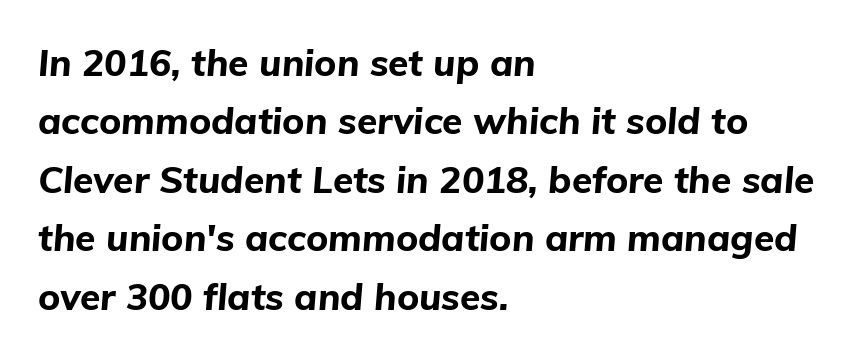
The image shows 37 px bold type, italic (leaning right); set left-aligned, normal line spacing (1.58x), normal letter spacing, not underlined; low stroke contrast and a medium x-height.
